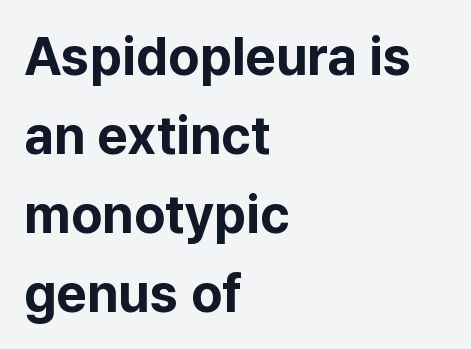
Q: Is the text bold? A: Yes.
Q: Is the text italic (slanted)? A: No, it is upright.
Q: Is the typeface a serif or a sans-serif typeface? A: Sans-serif.
Q: Is the text underlined? A: No.
Q: How is the paragraph aligned? A: Left-aligned.
Q: Is the spacing between letters normal or unusually wide? A: Normal.
Q: Is the spacing between lines tight, normal or loose? A: Normal.
Q: Width (condensed, normal, or wide)? A: Normal.
Q: Stroke contrast? A: Low.
Q: x-height? A: Medium.
Q: Monospaced? A: No.
